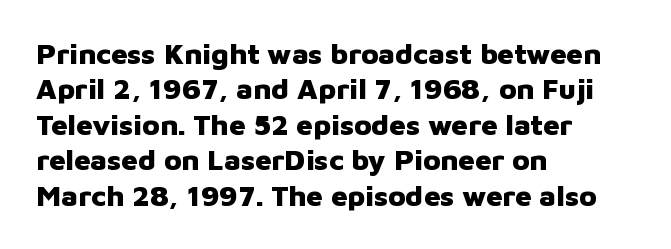
{"serif": "no", "italic": "no", "bold": "yes", "weight": "heavy", "width": "normal", "stroke_contrast": "low", "x_height": "medium", "monospaced": "no", "underline": "no", "align": "left", "line_spacing_ratio": 1.22, "letter_spacing": "normal", "letter_spacing_em": 0.0, "glyph_px": 29}
